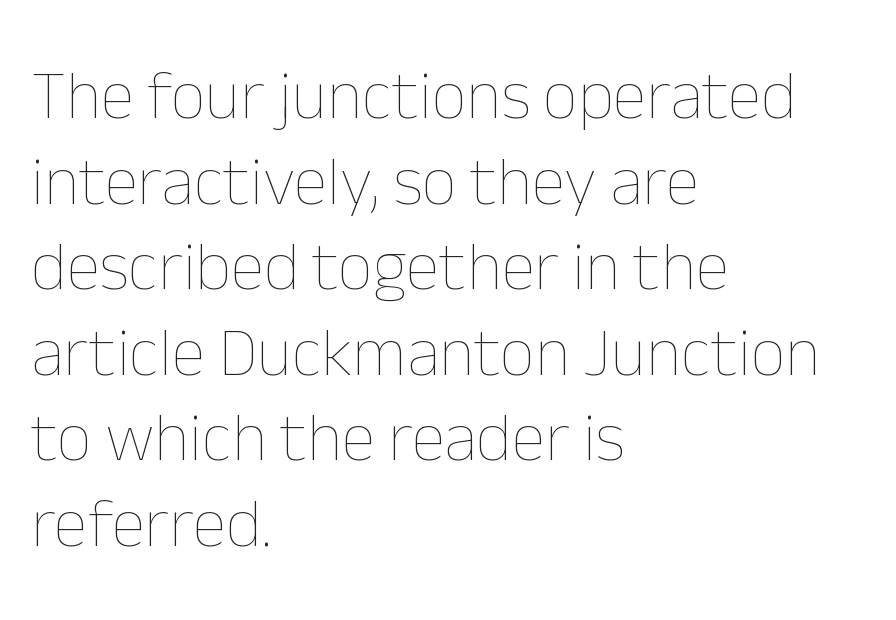
The image shows 69 px thin type, upright; set left-aligned, line spacing 1.24x, normal letter spacing, not underlined; low stroke contrast and a medium x-height.
